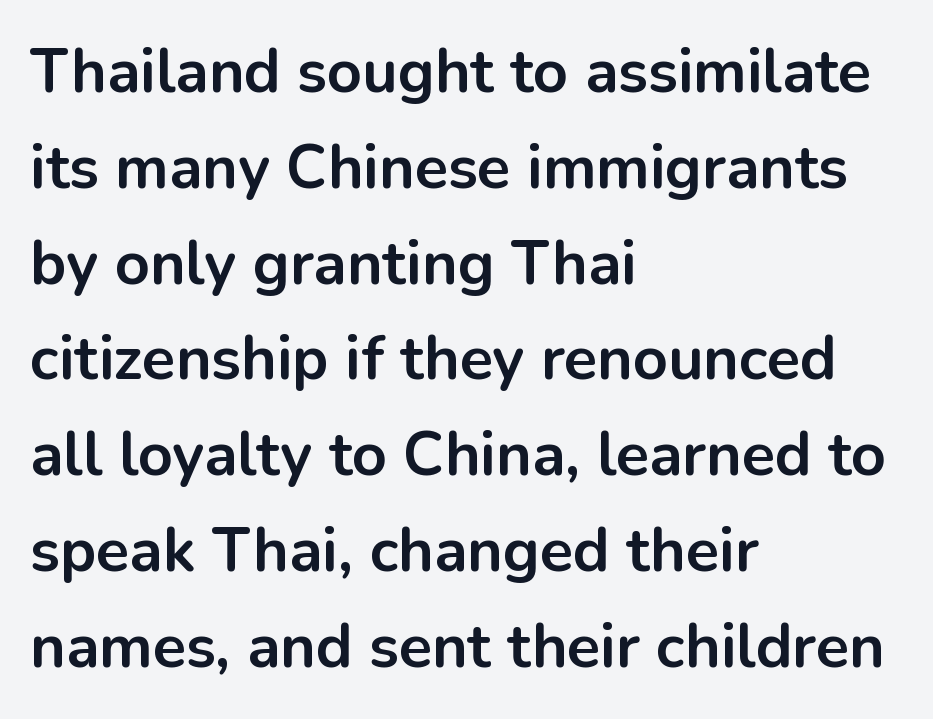
Q: Is the text bold? A: Yes.
Q: Is the text italic (slanted)? A: No, it is upright.
Q: Is the typeface a serif or a sans-serif typeface? A: Sans-serif.
Q: Is the text underlined? A: No.
Q: How is the paragraph aligned? A: Left-aligned.
Q: Is the spacing between letters normal or unusually wide? A: Normal.
Q: Is the spacing between lines tight, normal or loose? A: Normal.
Q: Width (condensed, normal, or wide)? A: Normal.
Q: Stroke contrast? A: Low.
Q: x-height? A: Medium.
Q: Monospaced? A: No.
